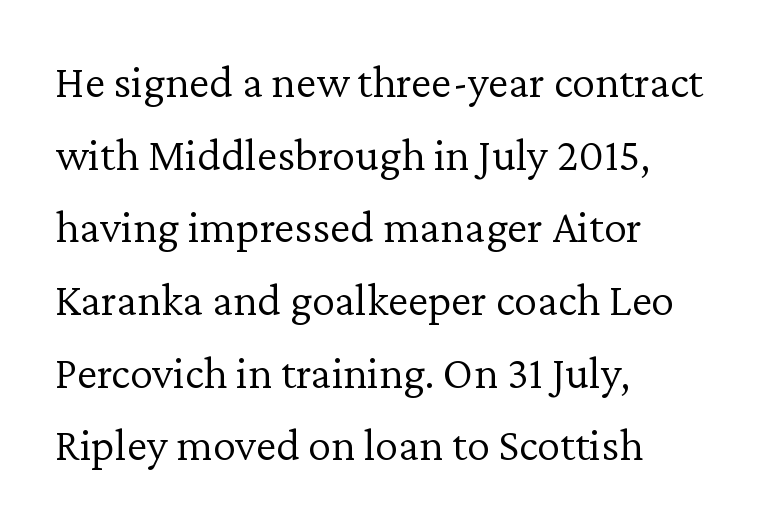
Layout note: lines flush left. The glyphs are unaccompanied by any horizontal stroke below them. The letters look calm and open, with moderate or lighter stems. Small tapered or slab feet sit at the stroke ends, so this counts as serif.
